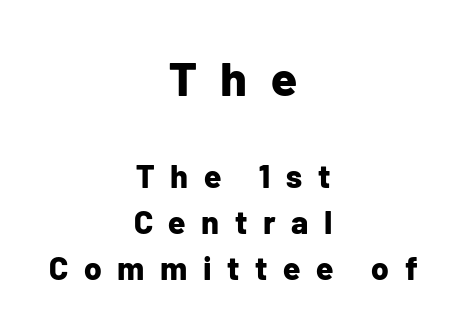
The image shows 48 px bold sans-serif type, upright; set centered, normal line spacing (1.44x), unusually wide letter spacing (+0.49 em), not underlined; the first (top) block is 1.5x larger; low stroke contrast and a medium x-height.
